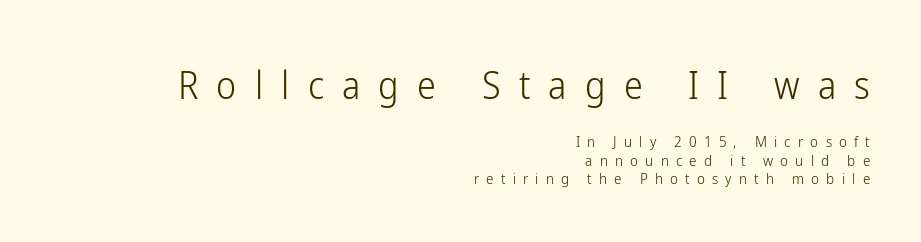
The image shows 38 px light, condensed sans-serif type, upright; set right-aligned, line spacing 1.23x, unusually wide letter spacing (+0.48 em), not underlined; the first (top) block is 2.53x larger; low stroke contrast and a medium x-height.
